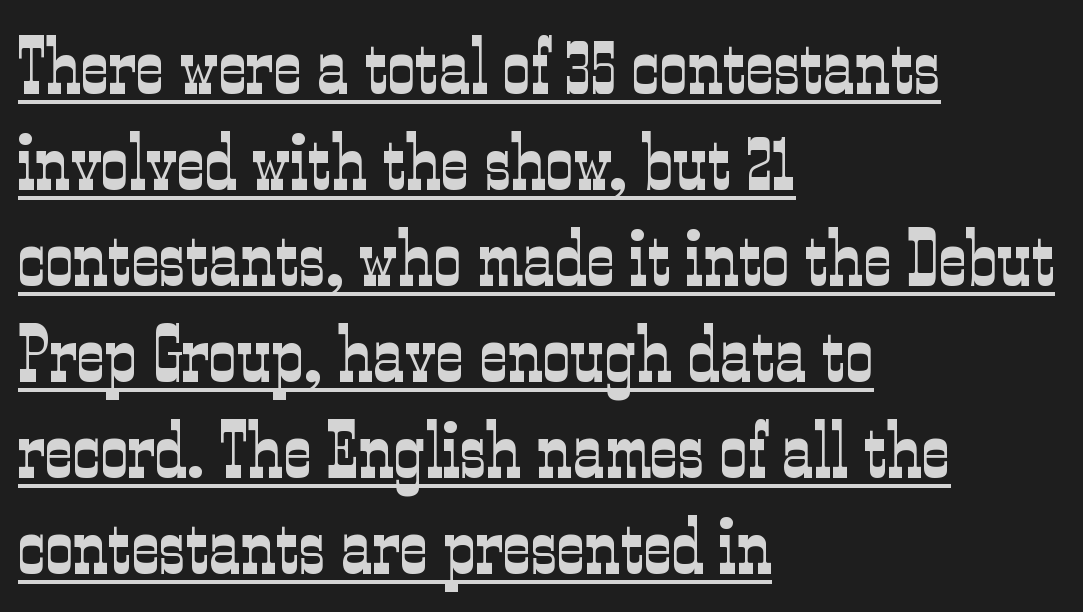
Unlike italic type, these characters show no tilt at all. Does a line run under the words? Yes, clearly. The rag falls on the right side of this text block. The letters carry serifs — small finishing strokes at the ends of their stems. These lines keep a tight, regular rhythm from letter to letter. Stems and bowls with no extra thickness — not bold.
